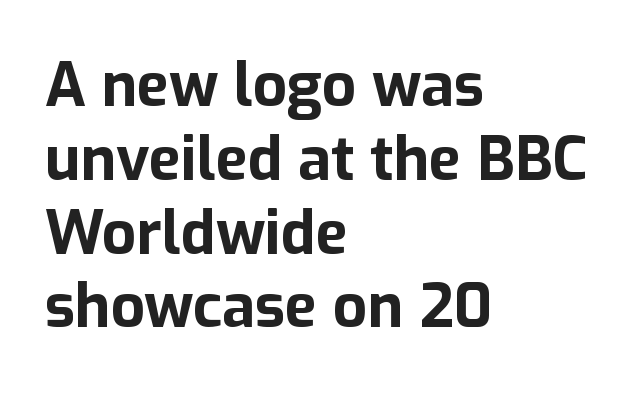
Q: Is the text bold? A: Yes.
Q: Is the text italic (slanted)? A: No, it is upright.
Q: Is the typeface a serif or a sans-serif typeface? A: Sans-serif.
Q: Is the text underlined? A: No.
Q: How is the paragraph aligned? A: Left-aligned.
Q: Is the spacing between letters normal or unusually wide? A: Normal.
Q: Width (condensed, normal, or wide)? A: Normal.
Q: Stroke contrast? A: Low.
Q: x-height? A: Medium.
Q: Monospaced? A: No.
